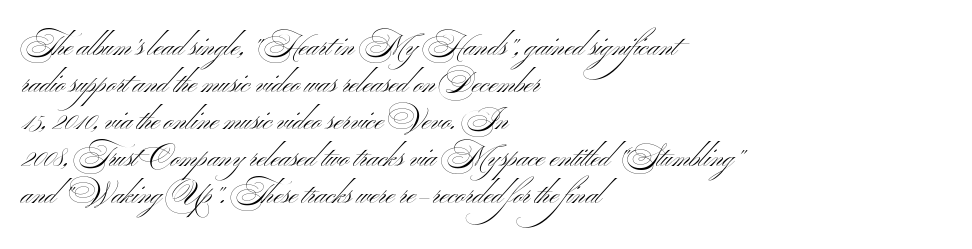
Q: Is the text bold? A: No.
Q: Is the text italic (slanted)? A: Yes.
Q: Is the typeface a serif or a sans-serif typeface? A: Sans-serif.
Q: Is the text underlined? A: No.
Q: How is the paragraph aligned? A: Left-aligned.
Q: Is the spacing between letters normal or unusually wide? A: Normal.
Q: Is the spacing between lines tight, normal or loose? A: Normal.
Q: Width (condensed, normal, or wide)? A: Wide.
Q: Stroke contrast? A: Medium.
Q: x-height? A: Small.
Q: Monospaced? A: No.
